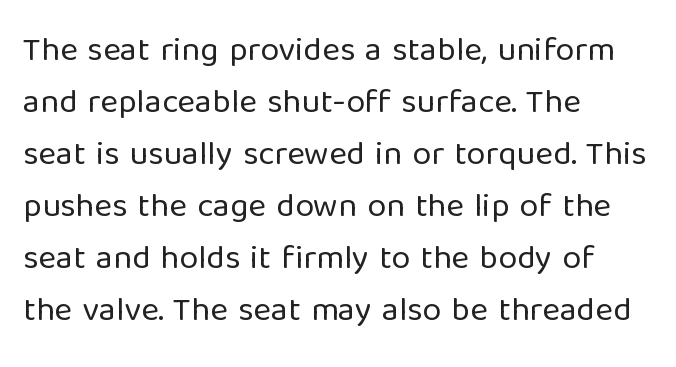
Q: Is the text bold? A: No.
Q: Is the text italic (slanted)? A: No, it is upright.
Q: Is the typeface a serif or a sans-serif typeface? A: Sans-serif.
Q: Is the text underlined? A: No.
Q: How is the paragraph aligned? A: Left-aligned.
Q: Is the spacing between letters normal or unusually wide? A: Normal.
Q: Is the spacing between lines tight, normal or loose? A: Normal.
Q: Width (condensed, normal, or wide)? A: Normal.
Q: Stroke contrast? A: Low.
Q: x-height? A: Medium.
Q: Monospaced? A: No.
